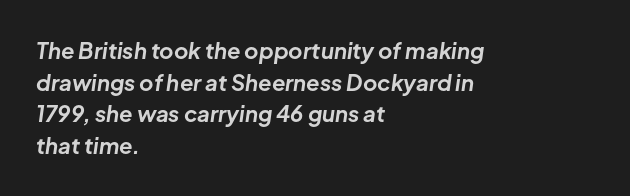
{"italic": "yes", "lean": "right", "slant_degrees": 8, "bold": "yes", "underline": "no", "align": "left", "line_spacing": "normal", "line_spacing_ratio": 1.44, "letter_spacing": "normal", "letter_spacing_em": 0.0, "glyph_px": 22}
